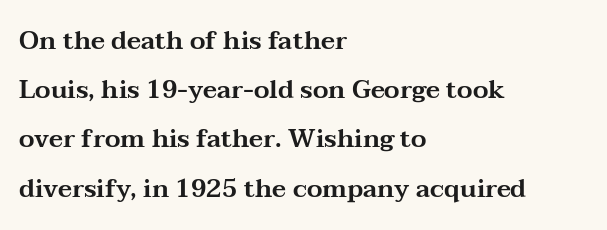
The image shows 25 px text type, upright; set left-aligned, loose line spacing (1.97x), normal letter spacing, not underlined.
